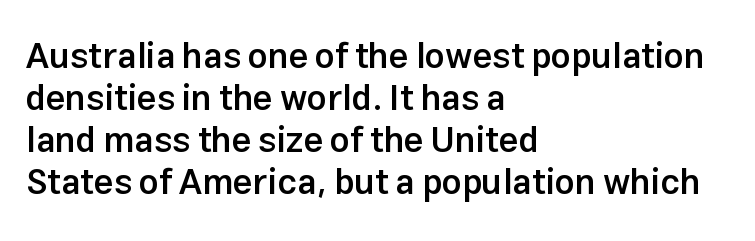
Glyph-to-glyph distance matches everyday printed text. What kind of face is this? One without serifs — a sans. The string is rendered with underlining switched off. Varying glyph widths throughout — classic text-font behaviour.
